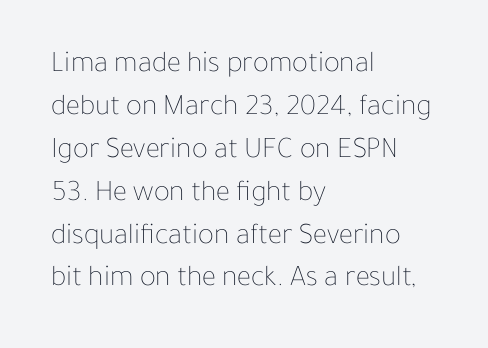
{"italic": "no", "bold": "no", "weight": "thin", "width": "normal", "stroke_contrast": "low", "x_height": "medium", "monospaced": "no", "underline": "no", "align": "left", "line_spacing": "normal", "line_spacing_ratio": 1.43, "letter_spacing": "normal", "letter_spacing_em": 0.0, "glyph_px": 30}
